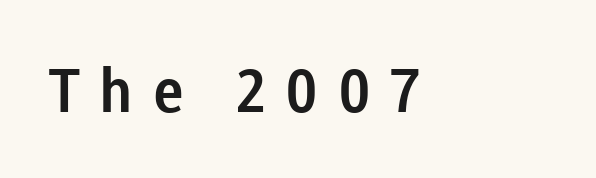
Each letter keeps its own natural width here, so spacing adapts to shape. In terms of letterform style, serifs are entirely absent. Characters remain perfectly vertical along every line. The space beneath each line is pristine and unruled. Casual observation: everything's shoved over to the left. What stands out about the letter spacing? Its width — letters are far apart.
